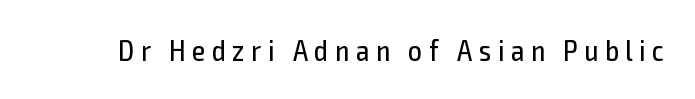
The image shows 30 px regular-weight, condensed sans-serif type, upright; set unusually wide letter spacing (+0.22 em), not underlined; a medium x-height.
